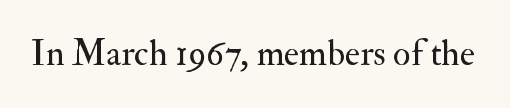
The image shows 36 px regular-weight serif type, upright; set normal letter spacing, not underlined; medium stroke contrast and a small x-height.
